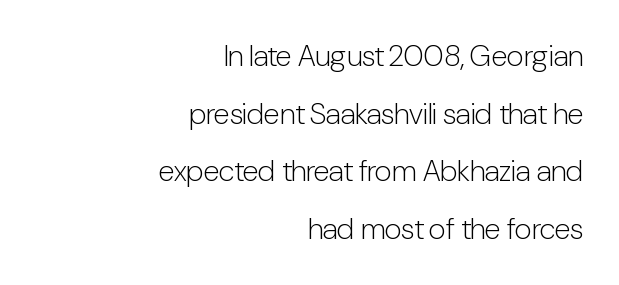
{"serif": "no", "italic": "no", "bold": "no", "weight": "light", "width": "condensed", "stroke_contrast": "low", "x_height": "medium", "monospaced": "no", "underline": "no", "align": "right", "line_spacing": "loose", "line_spacing_ratio": 1.92, "letter_spacing": "normal", "letter_spacing_em": 0.0, "glyph_px": 30}
